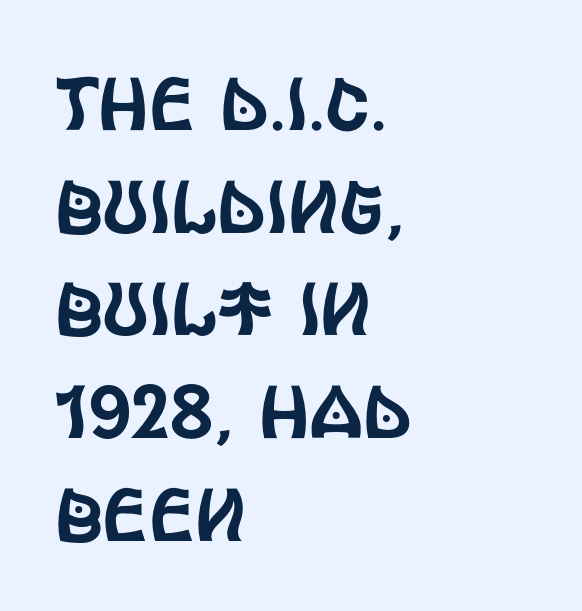
The image shows 75 px condensed sans-serif type, upright; set left-aligned, normal line spacing (1.37x), normal letter spacing, not underlined; a large x-height.
